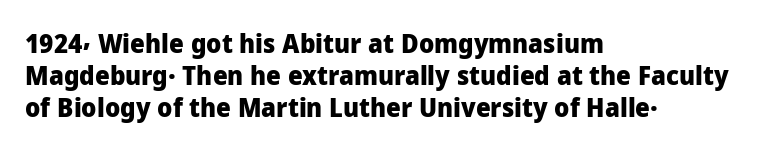
{"italic": "no", "bold": "yes", "underline": "no", "align": "left", "line_spacing_ratio": 1.24, "letter_spacing": "normal", "letter_spacing_em": 0.0, "glyph_px": 26}
